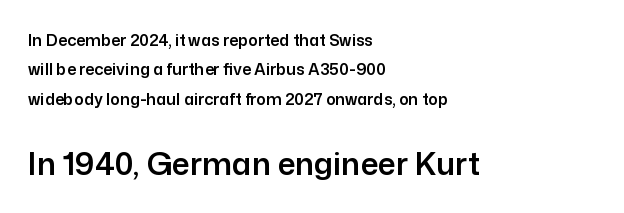
The image shows 31 px sans-serif type, upright; set left-aligned, line spacing 1.83x, normal letter spacing, not underlined; the second (bottom) block is 1.94x larger; low stroke contrast and a medium x-height.
